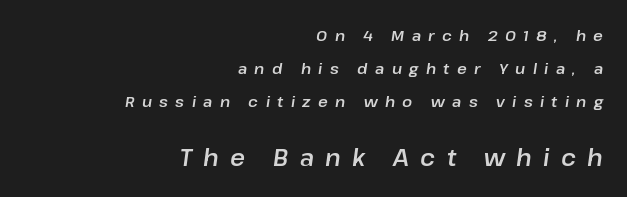
The image shows 23 px text type, italic (leaning right); set right-aligned, loose line spacing (2.19x), unusually wide letter spacing (+0.49 em), not underlined; the second (bottom) block is 1.53x larger.
